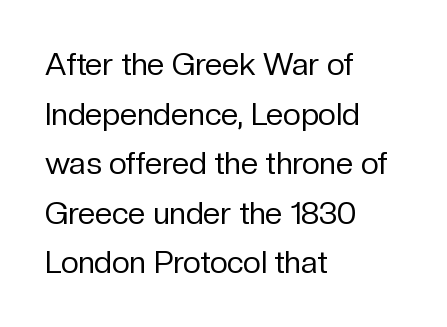
This is sans-serif lettering, the kind often seen on screens and signage. The letters advance in unequal steps, a hallmark of proportional type. Honestly, there is no underline to notice here at all. The space between consecutive lines is moderate.
